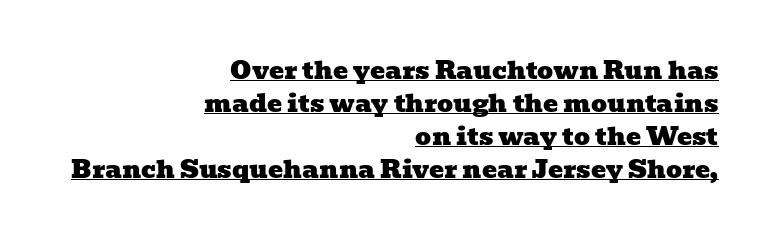
The image shows 25 px text type; set right-aligned, normal line spacing (1.32x), normal letter spacing, underlined.
